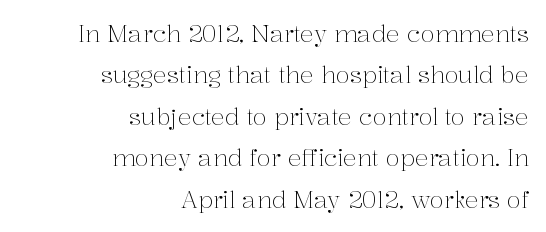
The image shows 23 px text type, upright; set right-aligned, line spacing 1.8x, normal letter spacing, not underlined.
